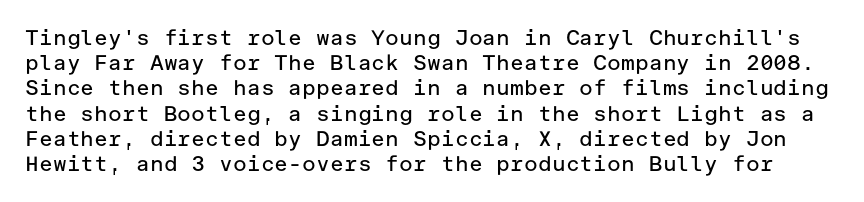
The image shows 21 px text type, upright; set line spacing 1.2x, normal letter spacing, not underlined.
